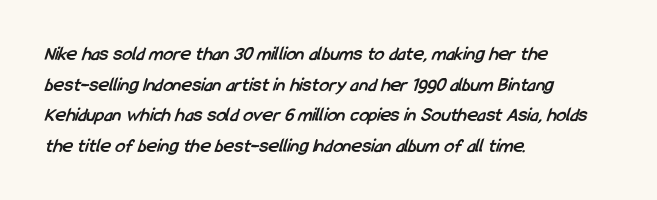
Notice how descenders clear the ascenders below comfortably — that's standard leading. Look at the tracking — it's just the regular setting, nothing added. A clean baseline with only descenders dipping below it. Leftover space on each line is placed entirely after the last word. Look at the stroke-to-counter ratio: heavy, a bold.
